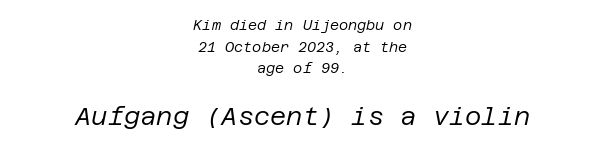
Regarding leading, the lines here are spaced in the standard way. Quick note: italic. Character size in the trailing block exceeds that of the leading block. Line starts and ends both wander, symmetrically. The letters look calm and open, with moderate or lighter stems.
